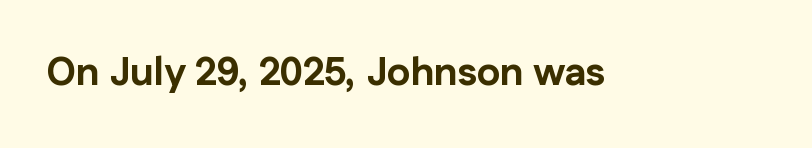
Q: Is the text bold? A: Yes.
Q: Is the text italic (slanted)? A: No, it is upright.
Q: Is the typeface a serif or a sans-serif typeface? A: Sans-serif.
Q: Is the text underlined? A: No.
Q: Is the spacing between letters normal or unusually wide? A: Normal.
Q: Width (condensed, normal, or wide)? A: Normal.
Q: Stroke contrast? A: Low.
Q: x-height? A: Medium.
Q: Monospaced? A: No.
